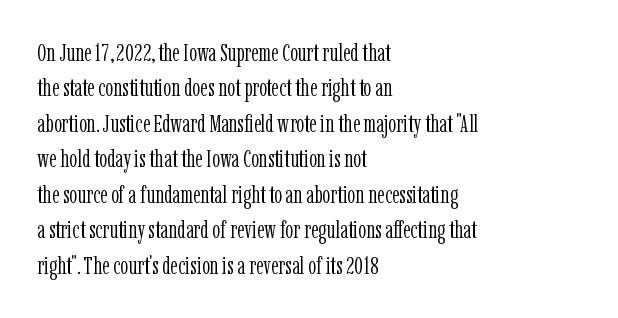
The image shows 25 px text type, upright; set left-aligned, normal line spacing (1.42x), normal letter spacing, not underlined.
